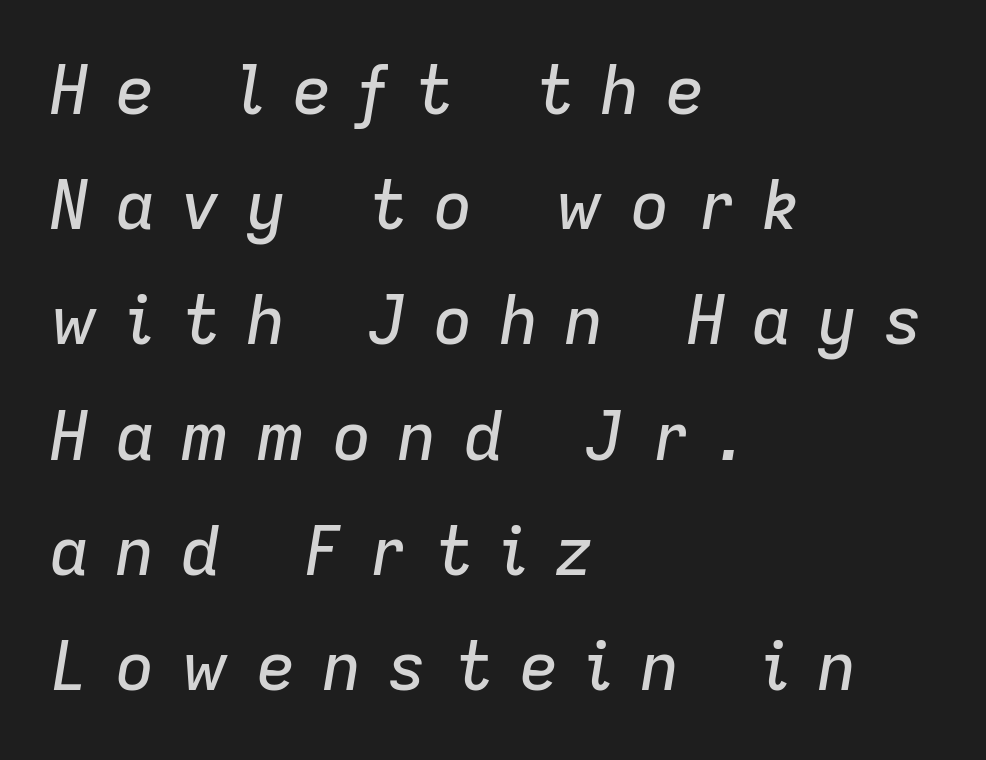
Q: Is the text italic (slanted)? A: Yes, it leans right by about 9 degrees.
Q: Is the text underlined? A: No.
Q: How is the paragraph aligned? A: Left-aligned.
Q: Is the spacing between letters normal or unusually wide? A: Unusually wide.
Q: Width (condensed, normal, or wide)? A: Normal.
Q: Stroke contrast? A: Low.
Q: x-height? A: Medium.
Q: Monospaced? A: No.
